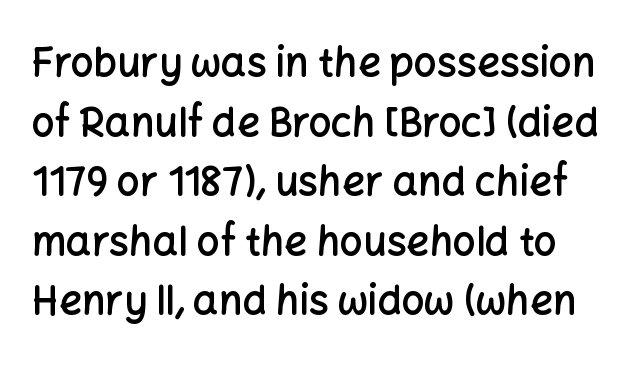
The image shows 40 px semibold sans-serif type, upright; set normal line spacing (1.49x), normal letter spacing, not underlined; low stroke contrast and a medium x-height.
